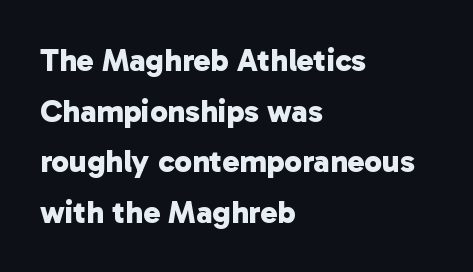
{"serif": "no", "bold": "yes", "weight": "bold", "width": "normal", "stroke_contrast": "low", "x_height": "medium", "monospaced": "no", "underline": "no", "align": "left", "line_spacing": "normal", "line_spacing_ratio": 1.58, "letter_spacing": "normal", "letter_spacing_em": 0.0, "glyph_px": 32}
